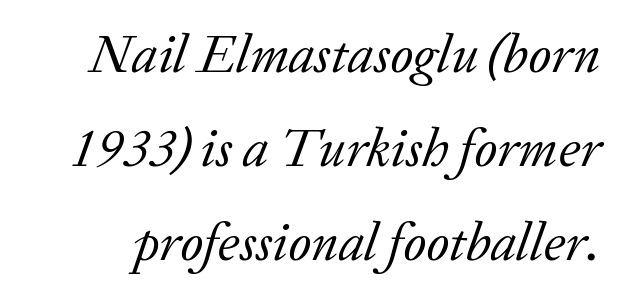
The image shows 54 px regular-weight serif type, italic (leaning right); set line spacing 1.74x, normal letter spacing, not underlined; low stroke contrast and a medium x-height.
